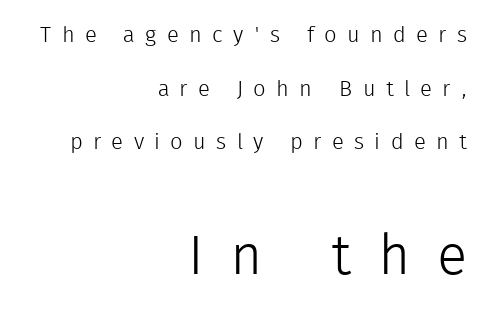
The image shows 56 px light sans-serif type, upright; set right-aligned, loose line spacing (2.44x), unusually wide letter spacing (+0.47 em), not underlined; the second (bottom) block is 2.55x larger; low stroke contrast and a medium x-height.
